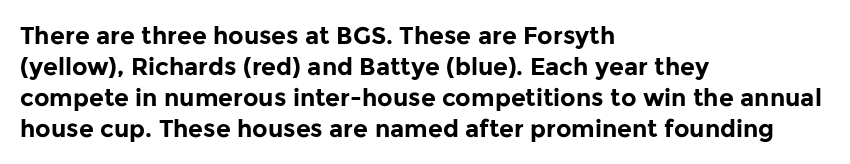
The image shows 24 px bold type, upright; set left-aligned, normal line spacing (1.29x), normal letter spacing, not underlined.
